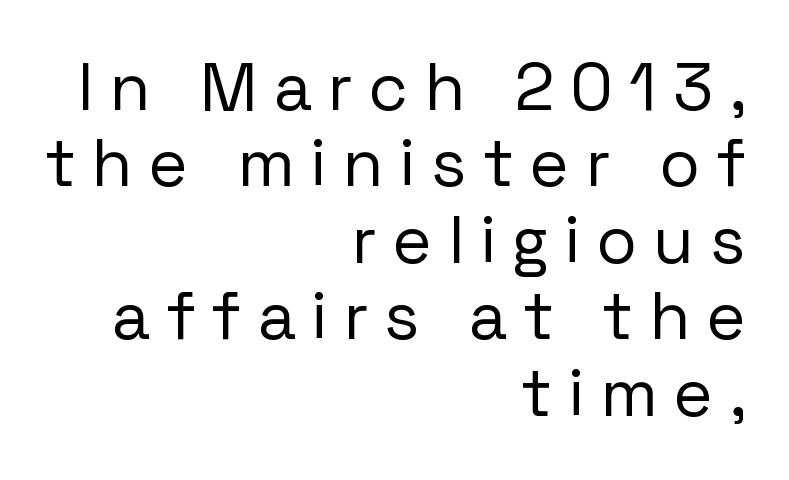
In CSS terms this would be text-align: right. Ordinary non-slanted type is in use. Type style note: lacks serifs. A typesetter would call this proportional, since set widths differ per character.
